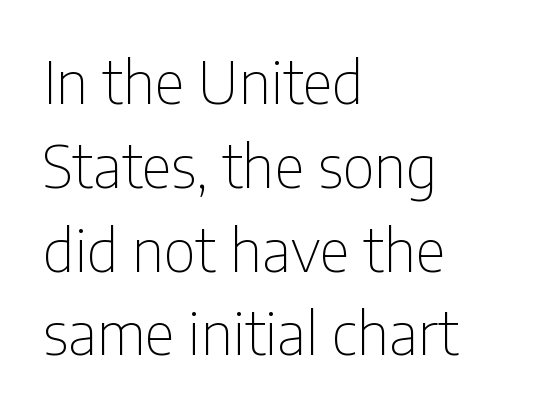
Q: Is the text bold? A: No.
Q: Is the text italic (slanted)? A: No, it is upright.
Q: Is the typeface a serif or a sans-serif typeface? A: Sans-serif.
Q: Is the text underlined? A: No.
Q: How is the paragraph aligned? A: Left-aligned.
Q: Is the spacing between letters normal or unusually wide? A: Normal.
Q: Is the spacing between lines tight, normal or loose? A: Normal.
Q: Width (condensed, normal, or wide)? A: Condensed.
Q: Stroke contrast? A: Low.
Q: x-height? A: Medium.
Q: Monospaced? A: No.
